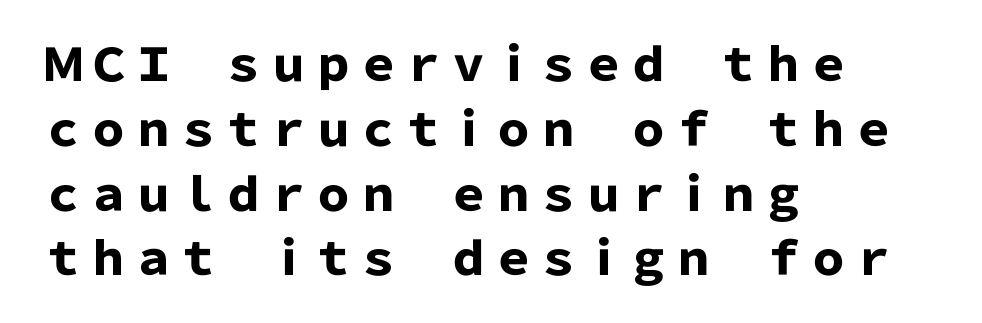
Nothing sits at the stroke ends, so this counts as sans-serif. Each letter keeps its own natural width here, so spacing adapts to shape. This is roman type, the default non-slanted kind. These lines keep a tight, regular rhythm from letter to letter. Typesetter's note: full bold, strokes at maximum text heaviness.
